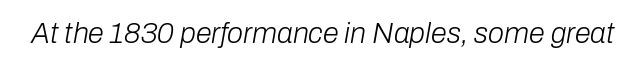
{"italic": "yes", "lean": "right", "slant_degrees": 10, "bold": "no", "weight": "light", "width": "normal", "stroke_contrast": "low", "x_height": "medium", "monospaced": "no", "underline": "no", "letter_spacing": "normal", "letter_spacing_em": 0.0, "glyph_px": 29}
